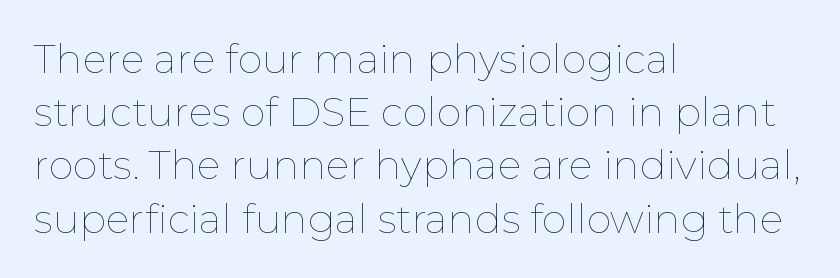
Q: Is the text bold? A: No.
Q: Is the text italic (slanted)? A: No, it is upright.
Q: Is the text underlined? A: No.
Q: How is the paragraph aligned? A: Left-aligned.
Q: Is the spacing between letters normal or unusually wide? A: Normal.
Q: Is the spacing between lines tight, normal or loose? A: Normal.
Q: Width (condensed, normal, or wide)? A: Normal.
Q: Stroke contrast? A: Low.
Q: x-height? A: Medium.
Q: Monospaced? A: No.
